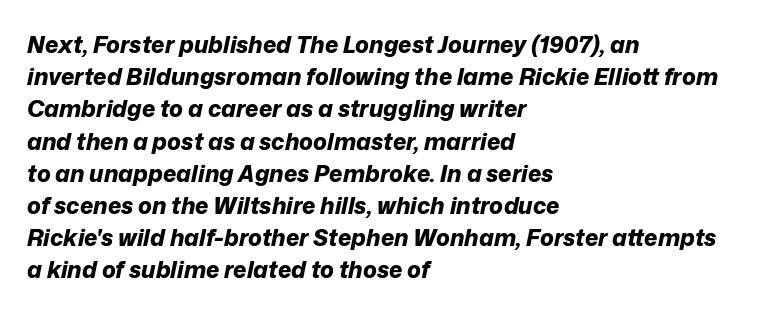
Vertical spacing — default. Has an underline been added? It has not. The tracking reads as untouched default to a designer's eye. The glyphs have the mass of a bold cut. Is the type slanted? Yes — the strokes lean at a clear angle.
